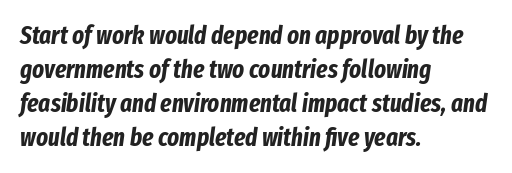
The image shows 25 px bold type, italic (leaning right); set left-aligned, normal line spacing (1.36x), normal letter spacing, not underlined.
